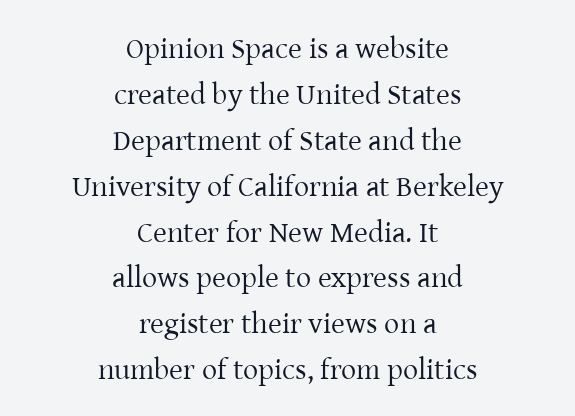
Q: Is the text bold? A: No.
Q: Is the text italic (slanted)? A: No, it is upright.
Q: Is the typeface a serif or a sans-serif typeface? A: Serif.
Q: Is the text underlined? A: No.
Q: How is the paragraph aligned? A: Centered.
Q: Is the spacing between letters normal or unusually wide? A: Normal.
Q: Is the spacing between lines tight, normal or loose? A: Normal.
Q: Width (condensed, normal, or wide)? A: Normal.
Q: Stroke contrast? A: Low.
Q: x-height? A: Medium.
Q: Monospaced? A: No.
